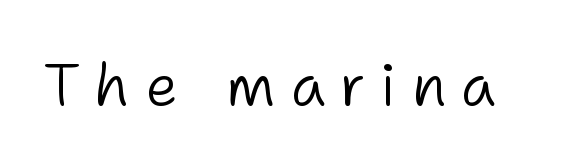
The image shows 59 px light sans-serif type, upright; set unusually wide letter spacing (+0.24 em), not underlined; low stroke contrast and a medium x-height.
